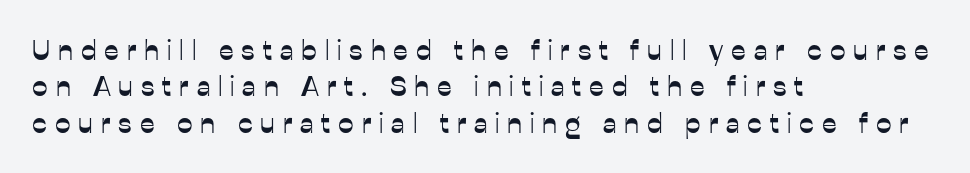
The image shows 28 px sans-serif type, upright; set left-aligned, normal line spacing (1.3x), unusually wide letter spacing (+0.28 em), not underlined; low stroke contrast and a medium x-height.
